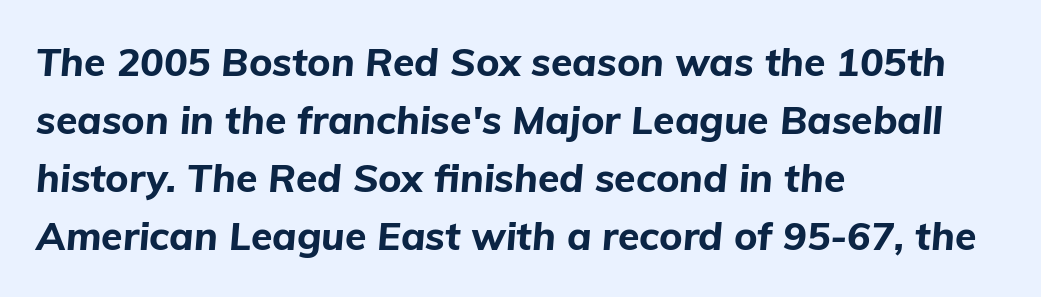
This rendering leaves character spacing at its baseline value. Compared with an ordinary text face, these strokes are far heavier — a full bold. Layout note: lines flush left. Do the characters align in a grid? No, the font is proportional. There's an unmistakable incline to the writing here. Descenders are the only things crossing below the line.
